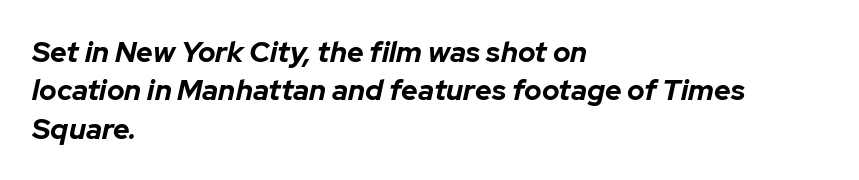
Q: Is the text bold? A: Yes.
Q: Is the text italic (slanted)? A: Yes, it leans right by about 12 degrees.
Q: Is the text underlined? A: No.
Q: How is the paragraph aligned? A: Left-aligned.
Q: Is the spacing between letters normal or unusually wide? A: Normal.
Q: Is the spacing between lines tight, normal or loose? A: Normal.
Q: Width (condensed, normal, or wide)? A: Normal.
Q: Stroke contrast? A: Low.
Q: x-height? A: Medium.
Q: Monospaced? A: No.
